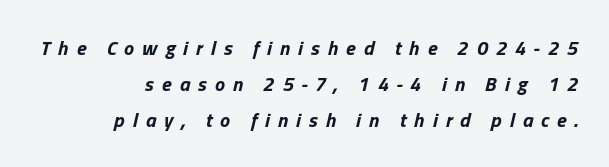
Q: Is the text bold? A: Yes.
Q: Is the text italic (slanted)? A: Yes, it leans right by about 13 degrees.
Q: Is the text underlined? A: No.
Q: How is the paragraph aligned? A: Right-aligned.
Q: Is the spacing between letters normal or unusually wide? A: Unusually wide.
